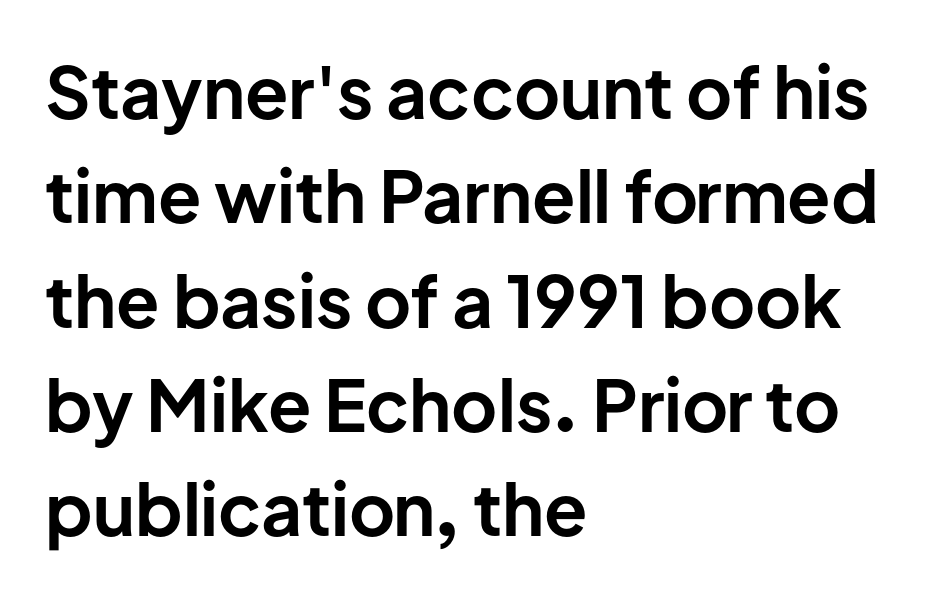
{"serif": "no", "italic": "no", "bold": "yes", "weight": "bold", "width": "normal", "stroke_contrast": "low", "x_height": "medium", "monospaced": "no", "underline": "no", "align": "left", "line_spacing": "normal", "line_spacing_ratio": 1.47, "letter_spacing": "normal", "letter_spacing_em": 0.0, "glyph_px": 71}
